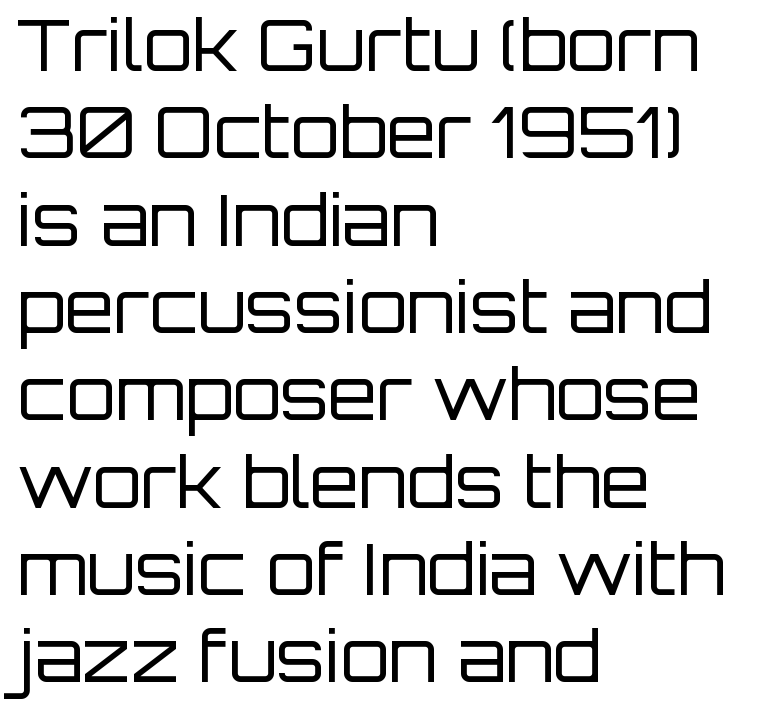
Font category for this specimen: sans-serif. Looks like regular typesetting: each glyph gets only the width it needs. Just letters on the line, the space beneath them empty. The letterforms sit shoulder to shoulder at normal distance. Is the stroke heavy? The answer is a plain regular-or-lighter. The lines in this sample share a left origin and differ only in where they stop.
